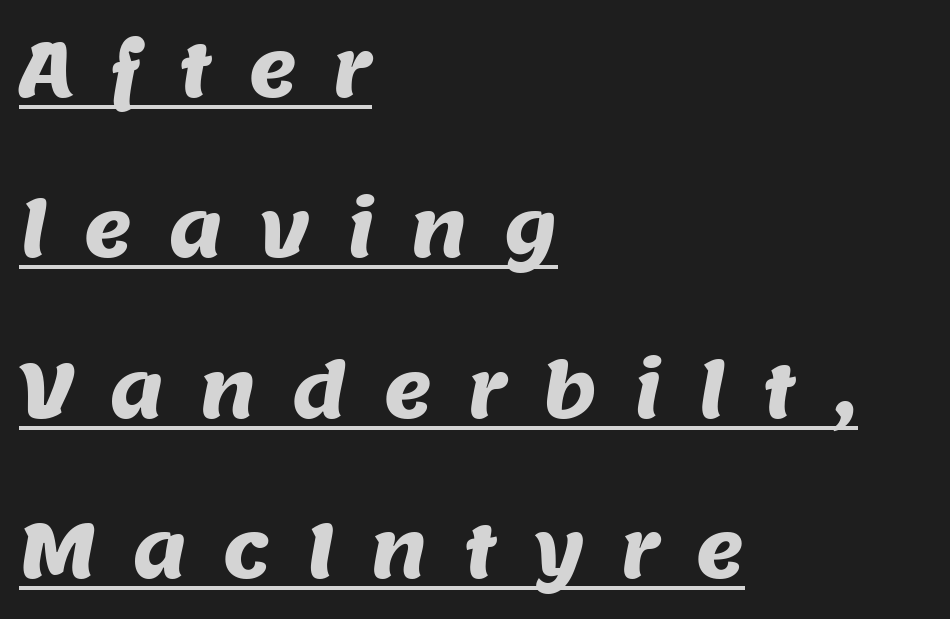
Line starts are locked; line ends wander. The typeface chosen for these lines omits serifs. This rendering features underlined lettering. Think of a printed novel: that variable character pitch is what you see here.
